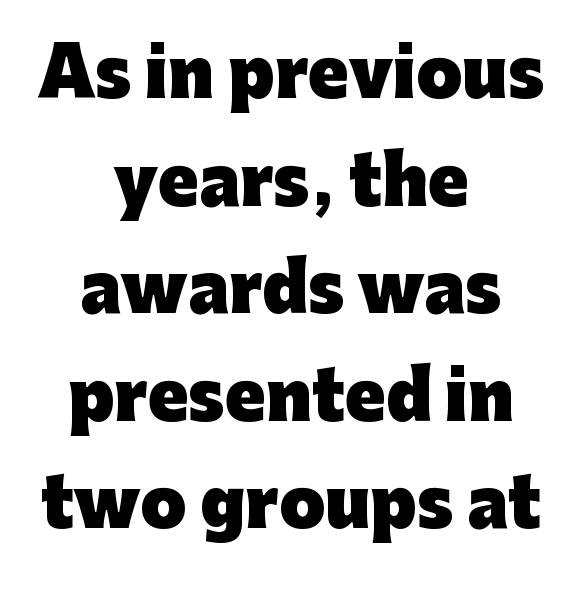
Caption: bold face, heavy strokes. Tracking value appears to be zero — textbook default spacing. Varying glyph widths throughout — classic text-font behaviour. The glyphs are unaccompanied by any horizontal stroke below them.
